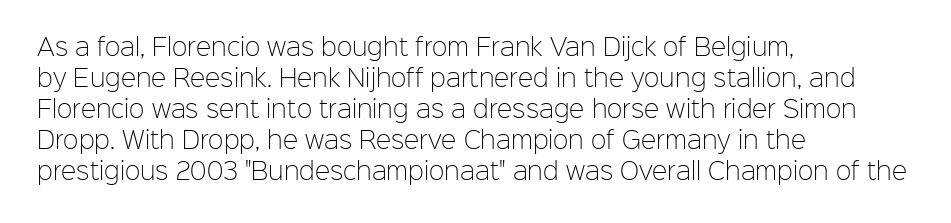
{"italic": "no", "bold": "no", "underline": "no", "align": "left", "line_spacing": "normal", "line_spacing_ratio": 1.35, "letter_spacing": "normal", "letter_spacing_em": 0.0, "glyph_px": 23}
